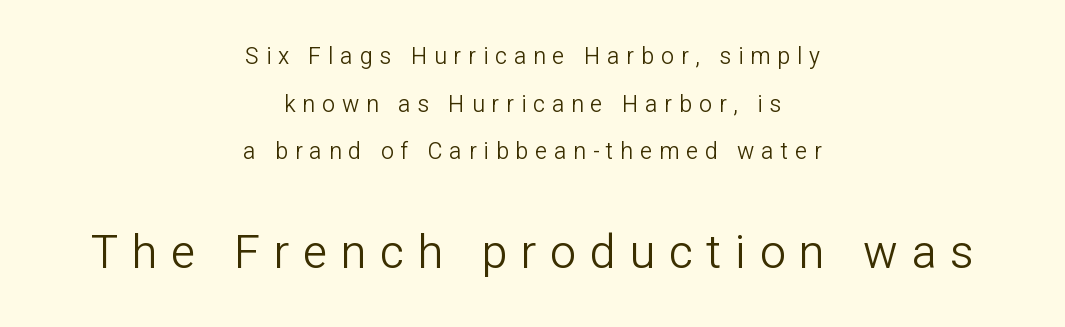
Look at the glyph heights: the lower group is clearly the bigger setting. Rendered with straight, roman letterforms. Honestly, the letter spacing is so wide it's the main thing you notice. Quick note: underline off.
